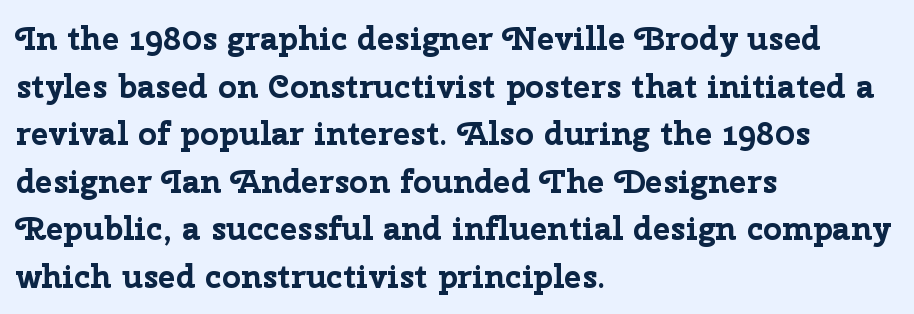
{"serif": "no", "italic": "no", "bold": "yes", "weight": "bold", "width": "normal", "stroke_contrast": "low", "x_height": "medium", "monospaced": "no", "underline": "no", "align": "left", "line_spacing": "normal", "line_spacing_ratio": 1.44, "letter_spacing": "normal", "letter_spacing_em": 0.0, "glyph_px": 33}
